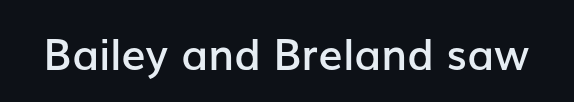
Nope, no serifs anywhere on these letters. Every letter is mildly thick-stroked: semibold rather than bold. It's the straight-up-and-down kind of type. The face used here is proportionally spaced, like ordinary book or web type. Tracking here is standard; glyphs follow each other at the usual distance. The specimen omits any rule beneath the text block's lines.
